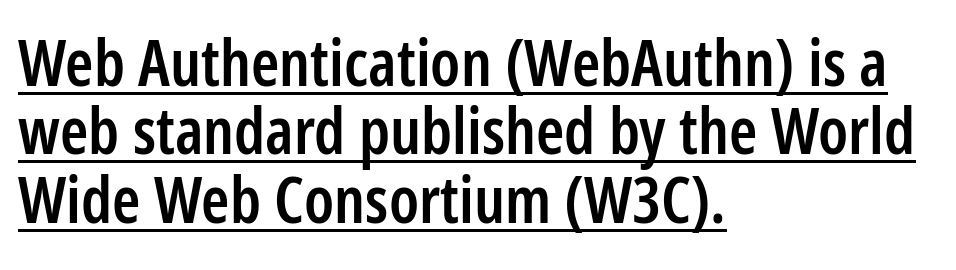
Q: Is the text bold? A: Semi-bold.
Q: Is the text italic (slanted)? A: No, it is upright.
Q: Is the typeface a serif or a sans-serif typeface? A: Sans-serif.
Q: Is the text underlined? A: Yes.
Q: How is the paragraph aligned? A: Left-aligned.
Q: Is the spacing between letters normal or unusually wide? A: Normal.
Q: Is the spacing between lines tight, normal or loose? A: Tight.
Q: Width (condensed, normal, or wide)? A: Condensed.
Q: Stroke contrast? A: Low.
Q: x-height? A: Medium.
Q: Monospaced? A: No.
